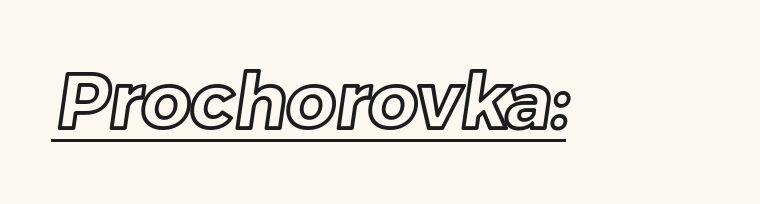
The image shows 77 px text type; set normal letter spacing, underlined; a medium x-height.
